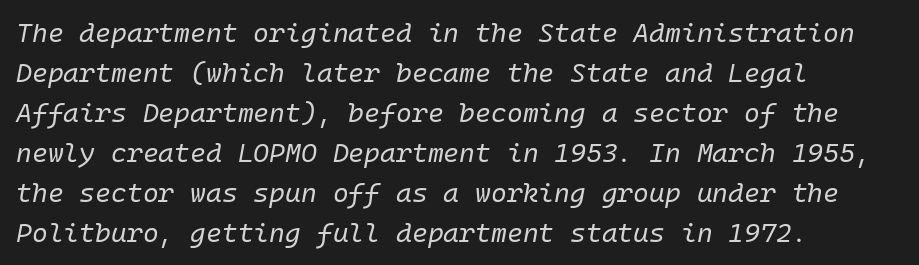
Q: Is the text bold? A: No.
Q: Is the text italic (slanted)? A: Yes, it leans right by about 10 degrees.
Q: Is the text underlined? A: No.
Q: How is the paragraph aligned? A: Left-aligned.
Q: Is the spacing between letters normal or unusually wide? A: Normal.
Q: Is the spacing between lines tight, normal or loose? A: Normal.
